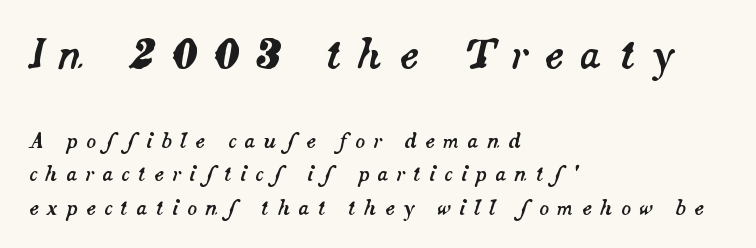
The image shows 40 px text type, italic (leaning right); set left-aligned, normal line spacing (1.67x), unusually wide letter spacing (+0.41 em), not underlined; the first (top) block is 2.0x larger; medium stroke contrast and a small x-height.
